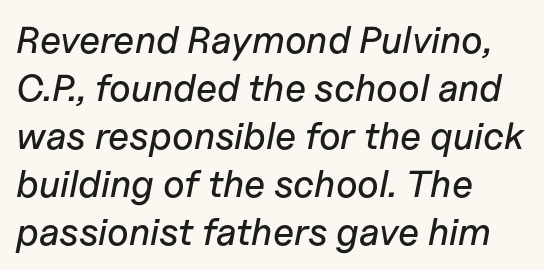
{"italic": "yes", "lean": "right", "slant_degrees": 11, "width": "normal", "stroke_contrast": "low", "x_height": "medium", "monospaced": "no", "underline": "no", "align": "left", "line_spacing": "normal", "line_spacing_ratio": 1.26, "letter_spacing": "normal", "letter_spacing_em": 0.0, "glyph_px": 38}
